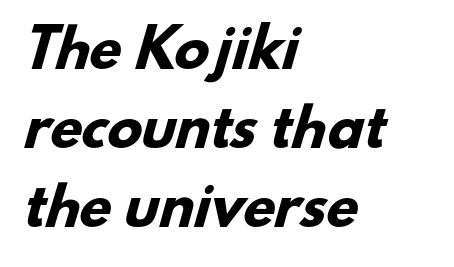
{"serif": "no", "bold": "yes", "weight": "heavy", "width": "normal", "stroke_contrast": "low", "x_height": "small", "monospaced": "no", "underline": "no", "align": "left", "line_spacing": "normal", "line_spacing_ratio": 1.52, "letter_spacing": "normal", "letter_spacing_em": 0.0, "glyph_px": 52}
